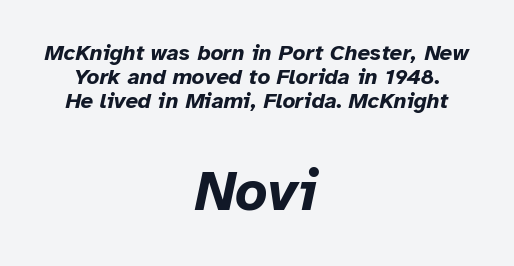
Q: Is the text bold? A: Yes.
Q: Is the text italic (slanted)? A: Yes, it leans right by about 12 degrees.
Q: Is the text underlined? A: No.
Q: How is the paragraph aligned? A: Centered.
Q: Is the spacing between letters normal or unusually wide? A: Normal.
Q: Is the spacing between lines tight, normal or loose? A: Tight.
Q: Which block of text is set in a larger size, the first (top) or the second (bottom)? A: The second (bottom) one.
Q: Width (condensed, normal, or wide)? A: Normal.
Q: Stroke contrast? A: Low.
Q: x-height? A: Medium.
Q: Monospaced? A: No.
